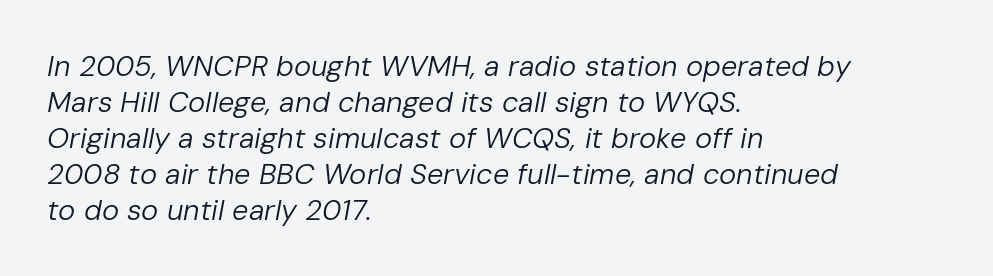
{"italic": "yes", "lean": "right", "slant_degrees": 10, "bold": "no", "weight": "regular", "width": "normal", "stroke_contrast": "low", "x_height": "medium", "monospaced": "no", "underline": "no", "align": "left", "line_spacing_ratio": 1.24, "letter_spacing": "normal", "letter_spacing_em": 0.0, "glyph_px": 29}
